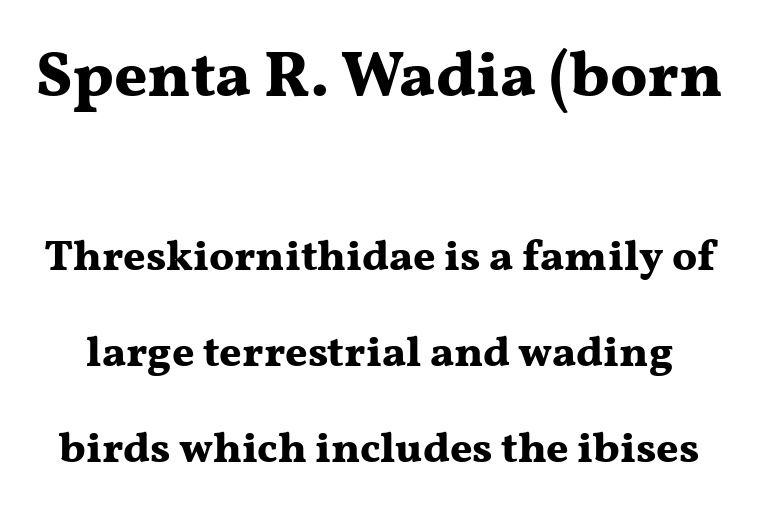
The image shows 64 px bold, wide serif type, upright; set loose line spacing (2.23x), normal letter spacing, not underlined; the first (top) block is 1.49x larger; medium stroke contrast and a medium x-height.
